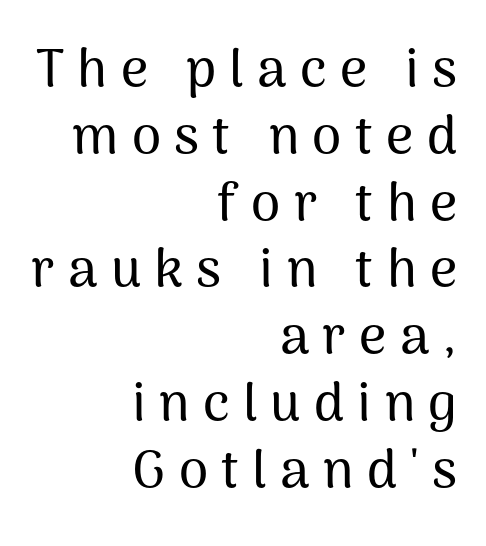
The passage is arranged like a letterhead date or caption credit — flush right. Here the designer chose a conventional face with non-uniform glyph widths. Posture: vertical. Students, observe: this is what conventionally led text looks like.
